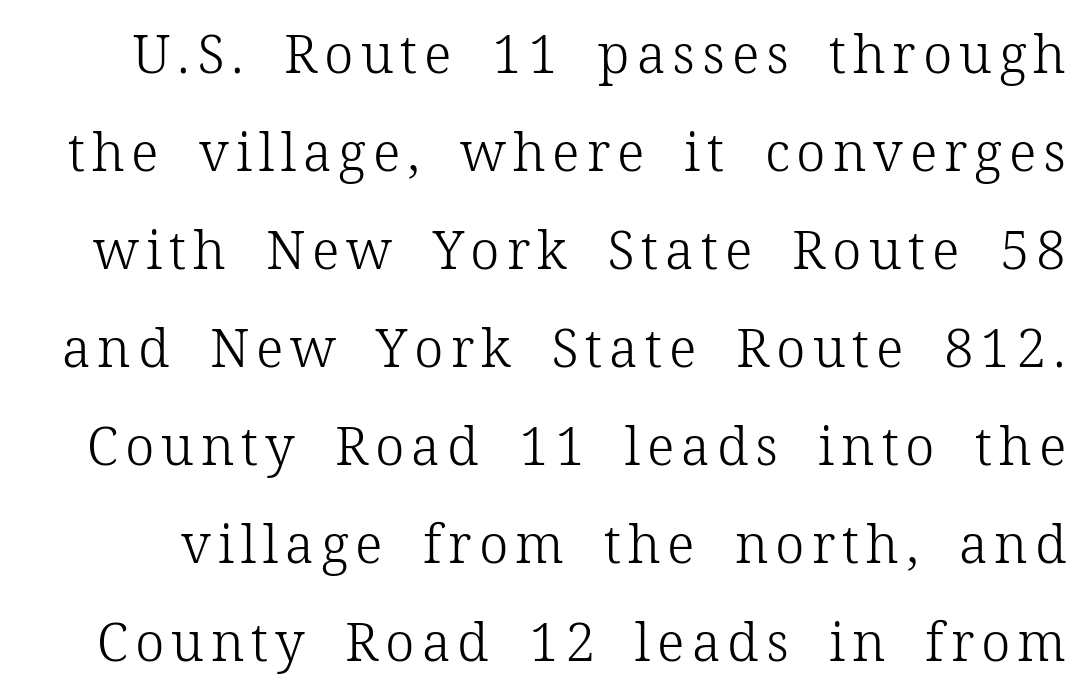
Q: Is the text bold? A: No.
Q: Is the text italic (slanted)? A: No, it is upright.
Q: Is the typeface a serif or a sans-serif typeface? A: Serif.
Q: Is the text underlined? A: No.
Q: Width (condensed, normal, or wide)? A: Normal.
Q: Stroke contrast? A: Low.
Q: x-height? A: Medium.
Q: Monospaced? A: No.
